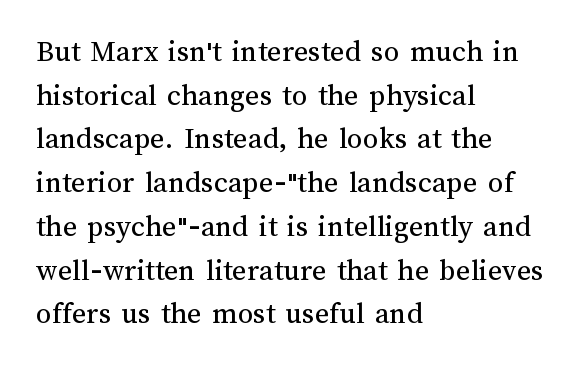
The image shows 31 px regular-weight type, upright; set left-aligned, normal line spacing (1.41x), normal letter spacing, not underlined; medium stroke contrast and a medium x-height.
